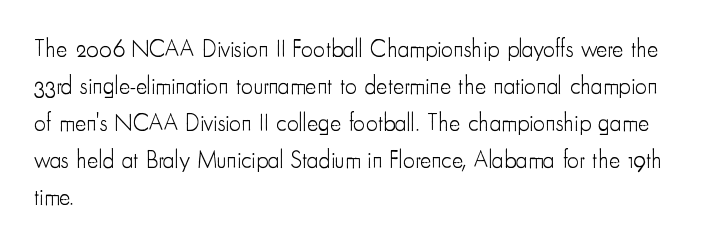
Vertical strokes here are truly vertical. Every row of glyphs begins at an identical x-position on the left. Between one letter and the next there's only the usual sliver of space. Only glyphs here, with clear space below each row.
